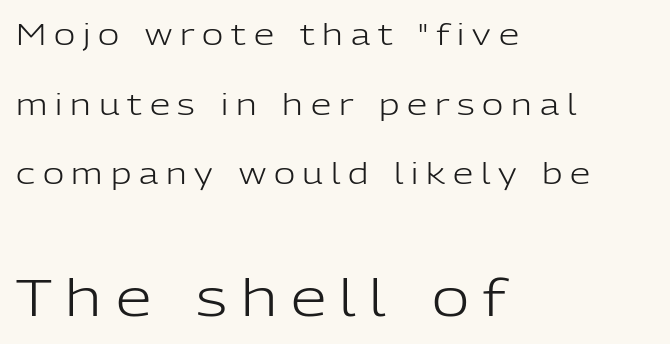
The image shows 51 px light sans-serif type, upright; set left-aligned, loose line spacing (2.4x), unusually wide letter spacing (+0.27 em), not underlined; the second (bottom) block is 1.76x larger; low stroke contrast and a medium x-height.
